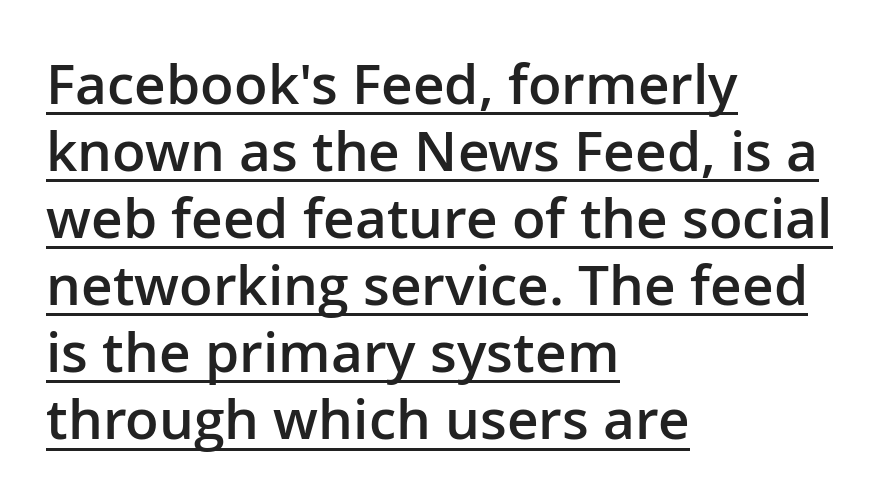
The sample's only ornament is a line tracing under the words. Compared with a centered layout, this one pins lines to the left instead. Think of a printed novel: that variable character pitch is what you see here. Letterform terminals end flat and unadorned throughout the passage. Notice how the stems are strictly vertical — no italics here.
